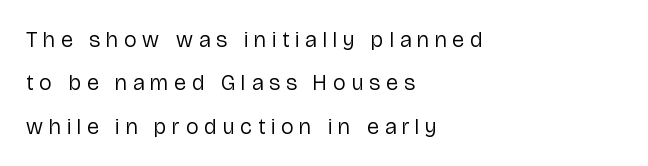
The compositor pushed each line to the left boundary. Compared with typical paragraphs, the rows here are farther apart. Check the space under the baseline: it is left empty. Is the letter spacing exaggerated? Yes — the characters are pushed far apart. Unbolded letterforms with no extra heft. Every character sits straight up, as roman type does.
